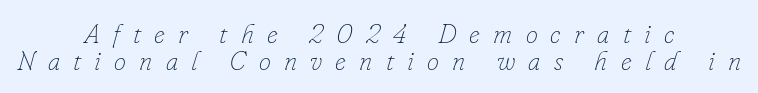
The image shows 27 px text type, italic (leaning right); set centered, tight line spacing (0.99x), unusually wide letter spacing (+0.49 em), not underlined.
